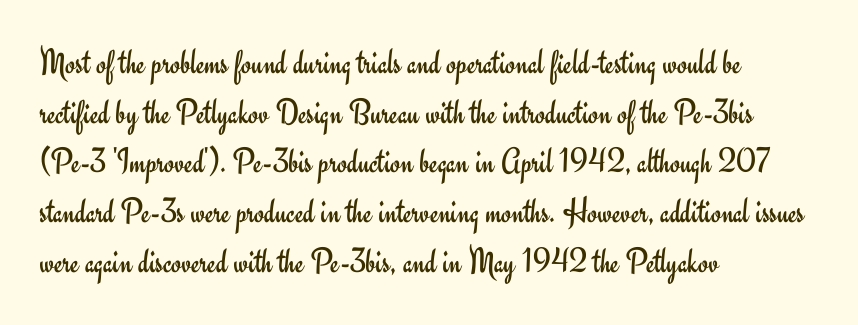
{"serif": "no", "bold": "no", "weight": "regular", "width": "normal", "stroke_contrast": "low", "x_height": "small", "monospaced": "no", "underline": "no", "align": "left", "line_spacing": "normal", "line_spacing_ratio": 1.38, "letter_spacing": "normal", "letter_spacing_em": 0.0, "glyph_px": 36}
